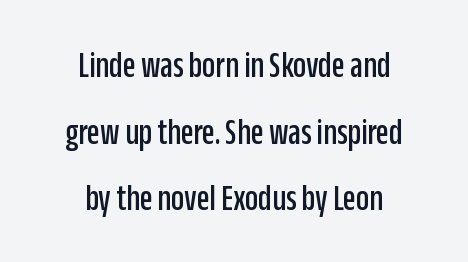
The image shows 37 px condensed sans-serif type, upright; set centered, line spacing 1.8x, normal letter spacing, not underlined; low stroke contrast and a large x-height.
